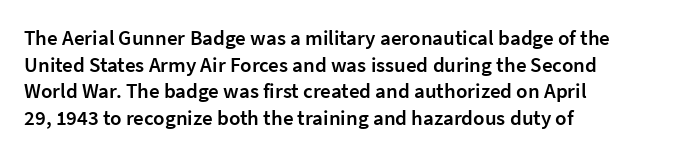
Casual observation: everything's shoved over to the left. Horizontal bands of white between lines are of average thickness. Tracking value appears to be zero — textbook default spacing. The letters stand straight up with perfectly vertical stems. Compared with an ordinary text face, these strokes are moderately heavier — a semibold. Anything drawn beneath the words? Only blank space.
